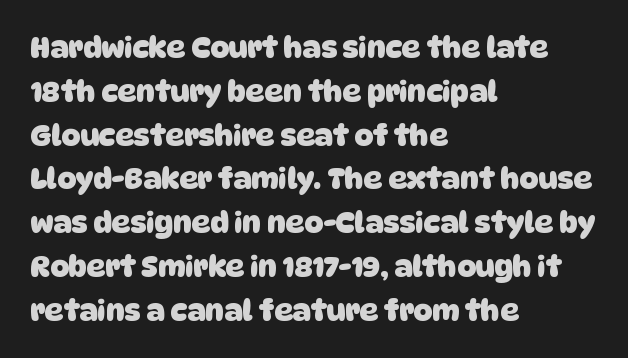
{"serif": "no", "bold": "yes", "weight": "heavy", "width": "normal", "stroke_contrast": "low", "x_height": "large", "monospaced": "no", "underline": "no", "align": "left", "line_spacing": "normal", "line_spacing_ratio": 1.51, "letter_spacing": "normal", "letter_spacing_em": 0.0, "glyph_px": 29}
